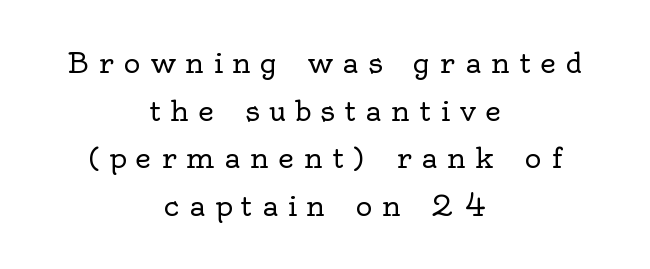
Q: Is the text bold? A: No.
Q: Is the text italic (slanted)? A: No, it is upright.
Q: Is the typeface a serif or a sans-serif typeface? A: Serif.
Q: Is the text underlined? A: No.
Q: How is the paragraph aligned? A: Centered.
Q: Is the spacing between letters normal or unusually wide? A: Unusually wide.
Q: Is the spacing between lines tight, normal or loose? A: Normal.
Q: Width (condensed, normal, or wide)? A: Normal.
Q: x-height? A: Small.
Q: Monospaced? A: No.
